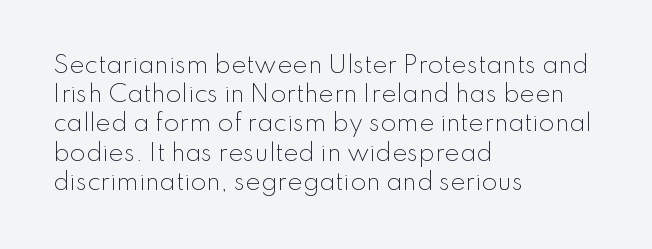
Nothing unusual about the tracking: characters are spaced as the font intends. Caption: multi-line text, flush left, ragged right. How would I describe the line gaps? Plain and ordinary. Unbolded letterforms with no extra heft.
